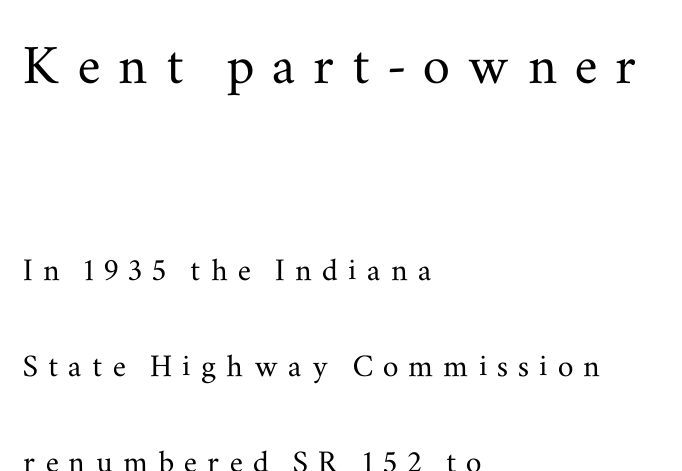
One glance says open: line gaps are wider than usual. This sample has the flowing, uneven cadence of proportional lettering. Typeset ragged right — the left edge is the straight one. Descenders hang freely into open space.
